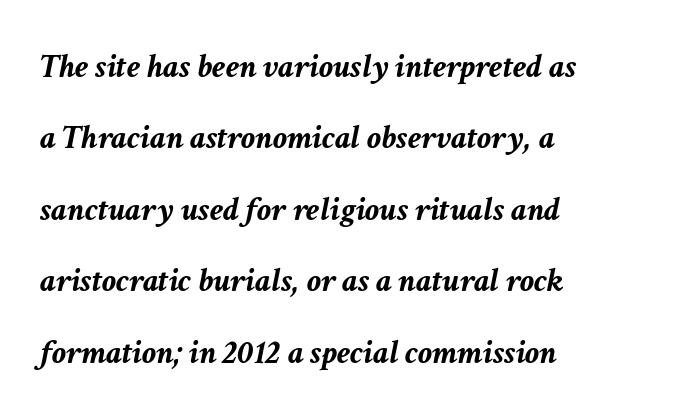
{"italic": "yes", "lean": "right", "slant_degrees": 11, "bold": "yes", "weight": "semibold", "width": "normal", "stroke_contrast": "low", "x_height": "medium", "monospaced": "no", "underline": "no", "align": "left", "line_spacing": "loose", "line_spacing_ratio": 2.04, "letter_spacing": "normal", "letter_spacing_em": 0.0, "glyph_px": 35}
